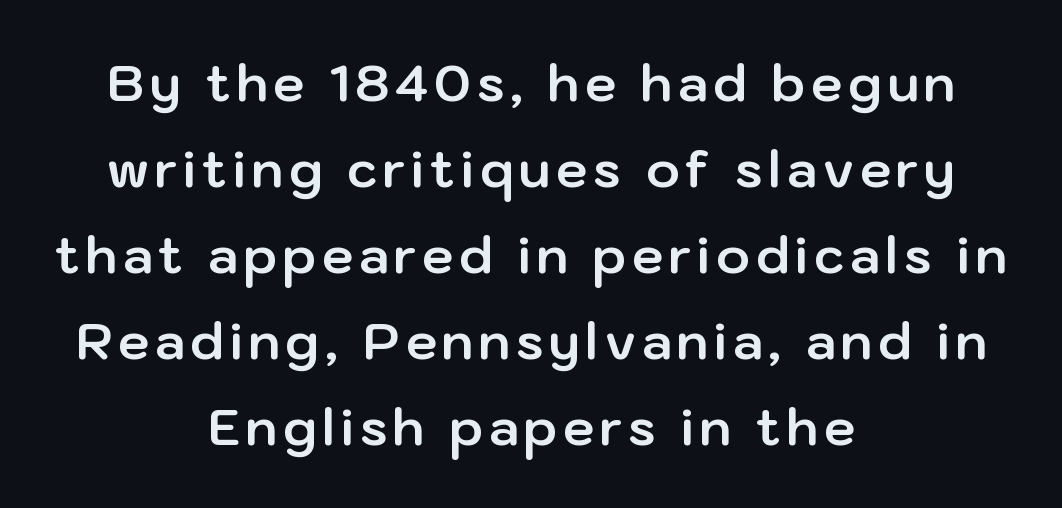
A typesetter would mark this as roman, not italic. Compared with an ordinary text face, these strokes are far heavier — a full bold. Looks like regular typesetting: each glyph gets only the width it needs. This sample is center-justified, so both line endings float freely. Underline: absent.
